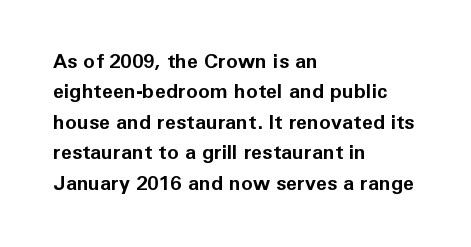
{"italic": "no", "bold": "yes", "underline": "no", "align": "left", "line_spacing": "normal", "line_spacing_ratio": 1.52, "letter_spacing": "normal", "letter_spacing_em": 0.0, "glyph_px": 20}
